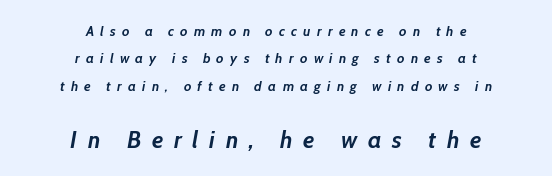
{"italic": "yes", "lean": "right", "slant_degrees": 10, "bold": "yes", "underline": "no", "align": "center", "line_spacing": "loose", "line_spacing_ratio": 1.96, "letter_spacing": "wide", "letter_spacing_em": 0.45, "larger_block": "second", "size_ratio": 1.71, "glyph_px": 24}
